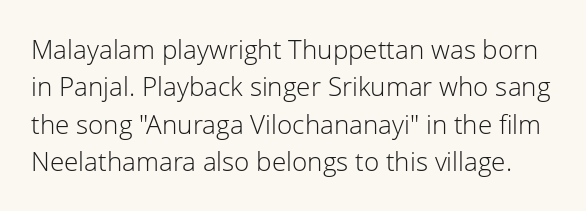
The image shows 26 px text type, upright; set normal line spacing (1.44x), normal letter spacing, not underlined.
